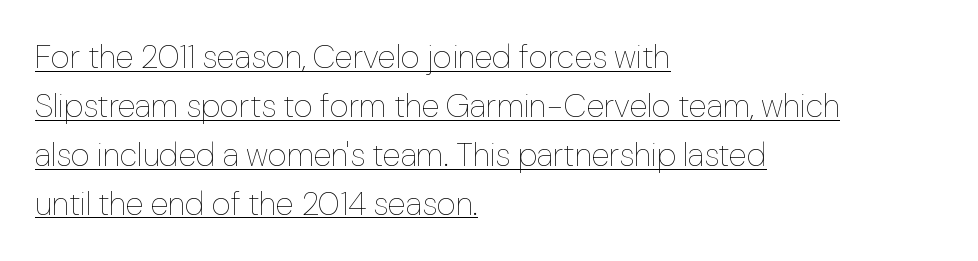
Q: Is the text bold? A: No.
Q: Is the text italic (slanted)? A: No, it is upright.
Q: Is the text underlined? A: Yes.
Q: How is the paragraph aligned? A: Left-aligned.
Q: Is the spacing between letters normal or unusually wide? A: Normal.
Q: Is the spacing between lines tight, normal or loose? A: Normal.
Q: Width (condensed, normal, or wide)? A: Normal.
Q: Stroke contrast? A: Low.
Q: x-height? A: Medium.
Q: Monospaced? A: No.
